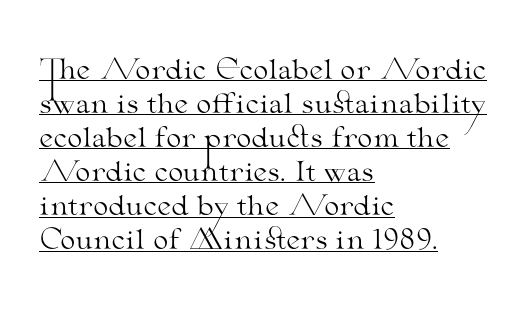
A rule runs beneath these lines of type. These lines sit exactly where default settings would place them. This rendering leaves character spacing at its baseline value. The specimen reads as upright at a glance.
